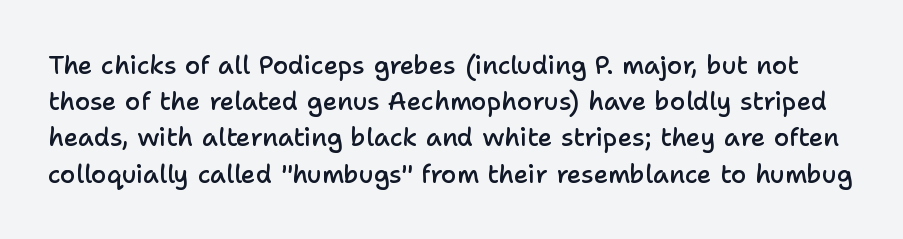
Q: Is the text bold? A: Semi-bold.
Q: Is the text italic (slanted)? A: No, it is upright.
Q: Is the text underlined? A: No.
Q: Is the spacing between letters normal or unusually wide? A: Normal.
Q: Is the spacing between lines tight, normal or loose? A: Normal.
